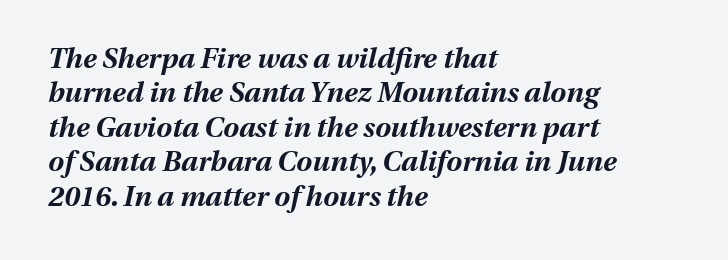
The baseline area is clear. If you drew a ruler down the left edge, every line would touch it. Italic? Definitely — the glyphs are oblique. The strokes are fattened all the way to bold. Observe the ordinary spacing: letters are neighbours, not strangers.
